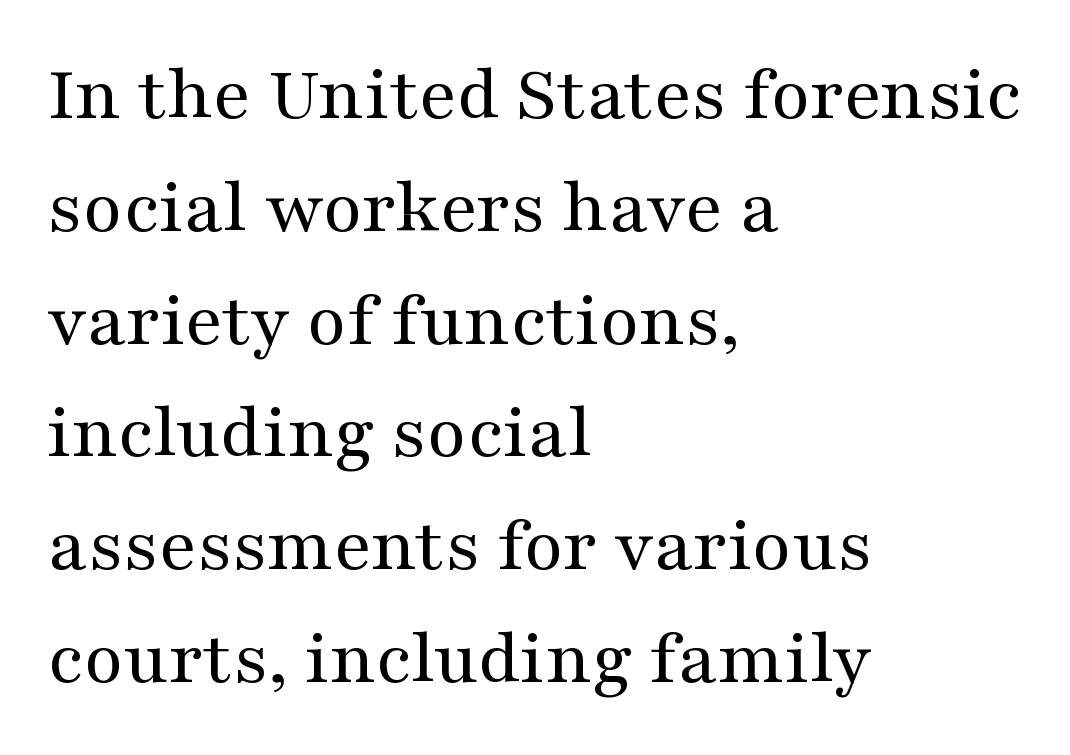
Q: Is the text bold? A: No.
Q: Is the text italic (slanted)? A: No, it is upright.
Q: Is the typeface a serif or a sans-serif typeface? A: Serif.
Q: Is the text underlined? A: No.
Q: How is the paragraph aligned? A: Left-aligned.
Q: Is the spacing between letters normal or unusually wide? A: Normal.
Q: Is the spacing between lines tight, normal or loose? A: Normal.
Q: Width (condensed, normal, or wide)? A: Wide.
Q: Stroke contrast? A: Medium.
Q: x-height? A: Medium.
Q: Monospaced? A: No.
